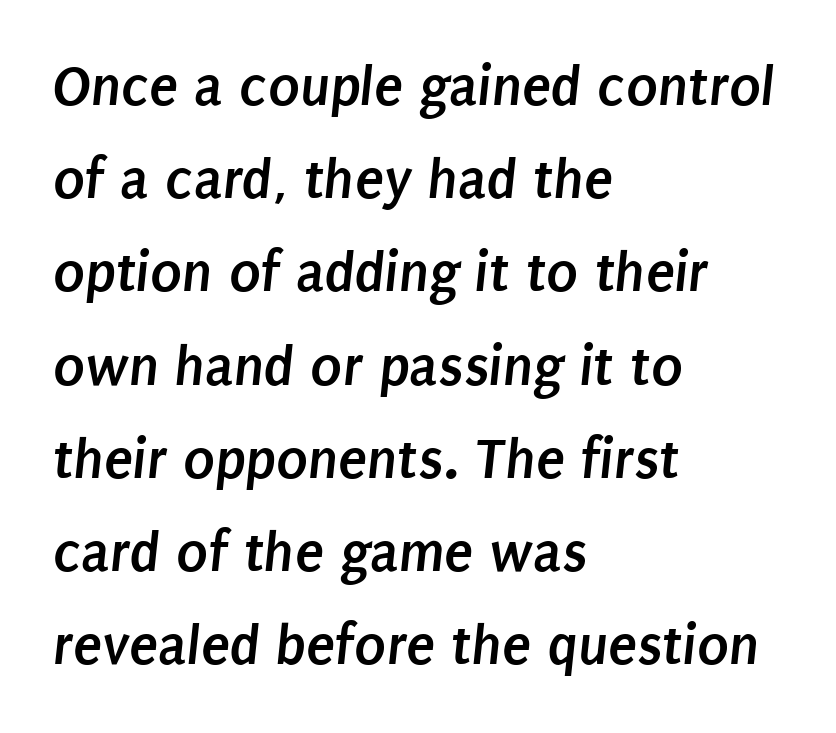
Q: Is the text bold? A: Yes.
Q: Is the typeface a serif or a sans-serif typeface? A: Sans-serif.
Q: Is the text underlined? A: No.
Q: How is the paragraph aligned? A: Left-aligned.
Q: Is the spacing between letters normal or unusually wide? A: Normal.
Q: Is the spacing between lines tight, normal or loose? A: Normal.
Q: Width (condensed, normal, or wide)? A: Condensed.
Q: Stroke contrast? A: Low.
Q: x-height? A: Large.
Q: Monospaced? A: No.
